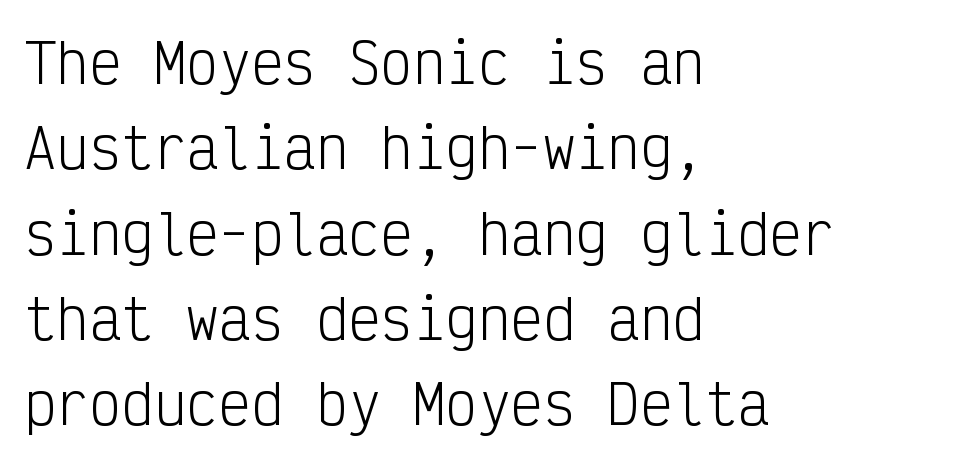
Interline gaps are of average width in this sample. Each letter, wide or thin by design, is forced into the same width here. The specimen reads as upright at a glance. Letter spacing: default.
